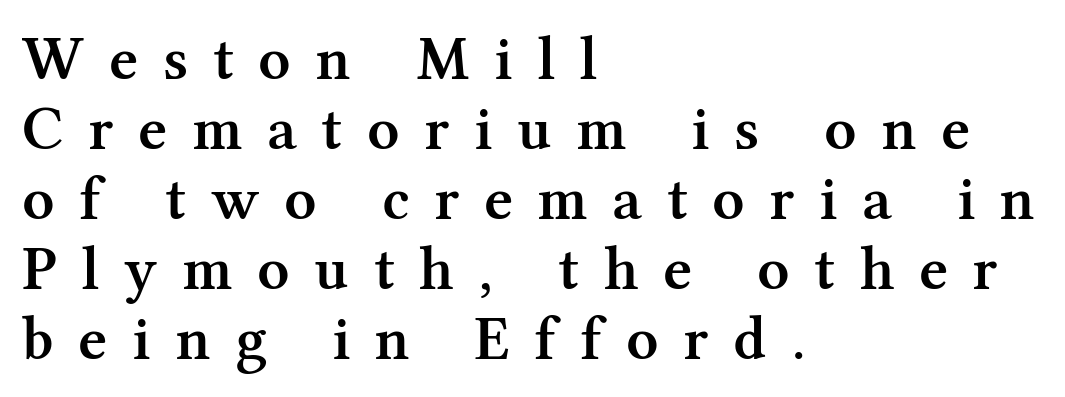
{"serif": "yes", "italic": "no", "bold": "semi", "weight": "semibold", "width": "normal", "stroke_contrast": "medium", "x_height": "medium", "monospaced": "no", "underline": "no", "align": "left", "line_spacing": "tight", "line_spacing_ratio": 1.11, "letter_spacing": "wide", "letter_spacing_em": 0.39, "glyph_px": 63}
